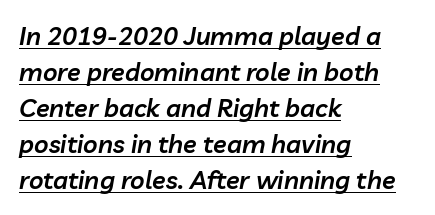
What decoration does the sample have? An underline. There's an unmistakable incline to the writing here. Caption: multi-line text, flush left, ragged right. Stems and bowls a touch heavier than normal — semibold.
